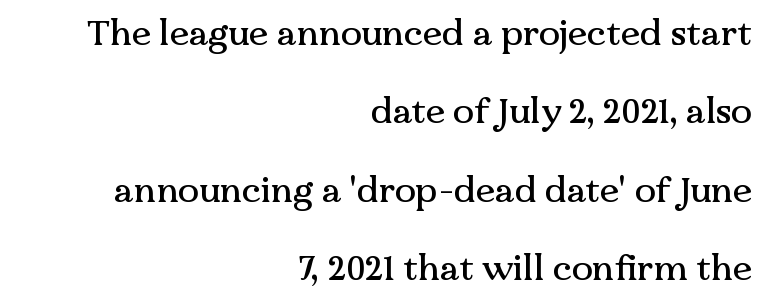
The image shows 35 px serif type, upright; set right-aligned, loose line spacing (2.24x), normal letter spacing, not underlined; medium stroke contrast and a medium x-height.
